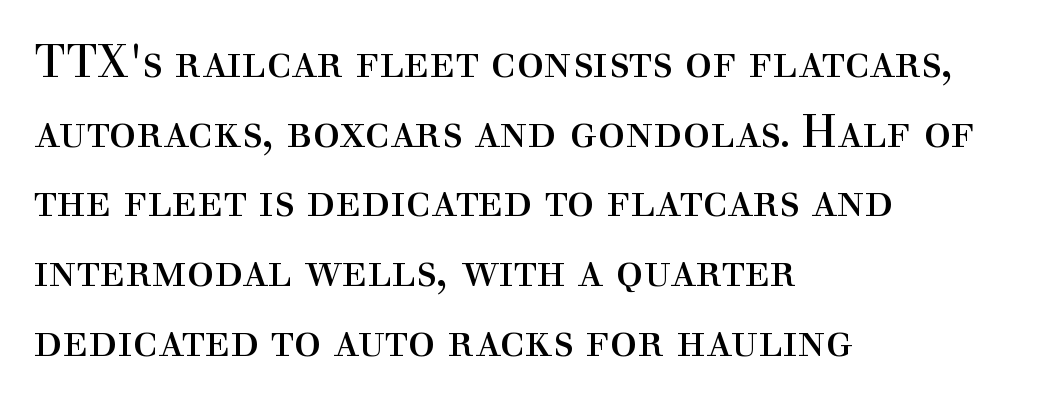
{"serif": "yes", "italic": "no", "bold": "no", "weight": "regular", "width": "normal", "x_height": "medium", "monospaced": "no", "underline": "no", "align": "left", "line_spacing": "normal", "line_spacing_ratio": 1.55, "letter_spacing": "normal", "letter_spacing_em": 0.0, "glyph_px": 45}
